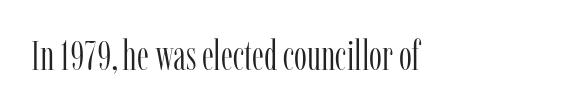
{"serif": "yes", "italic": "no", "bold": "no", "weight": "light", "width": "condensed", "stroke_contrast": "low", "x_height": "medium", "monospaced": "no", "underline": "no", "letter_spacing": "normal", "letter_spacing_em": 0.0, "glyph_px": 41}
